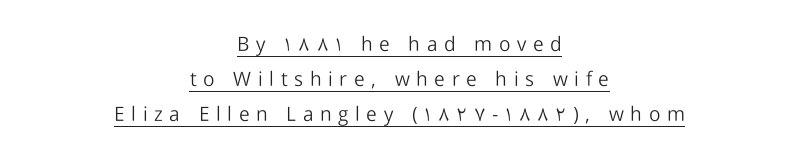
The image shows 20 px text type, upright; set centered, line spacing 1.75x, unusually wide letter spacing (+0.33 em), underlined.
